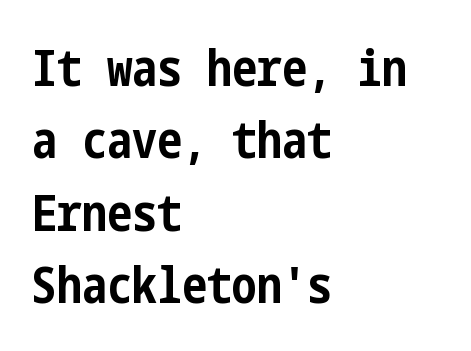
The image shows 50 px bold, condensed sans-serif type, upright; set left-aligned, normal line spacing (1.45x), normal letter spacing, not underlined; low stroke contrast and a medium x-height.
